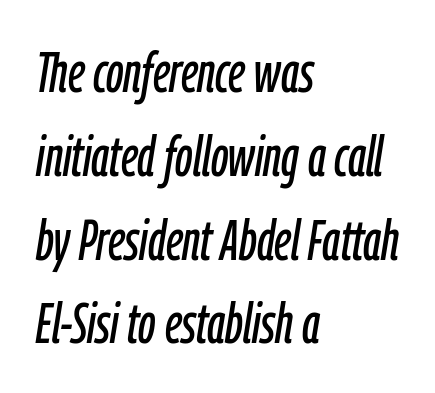
Baseline-to-baseline distance is the conventional proportion of letter height. Nobody touched the tracking dial on this one. A student would call this left alignment; a typographer would say flush left, rag right. A clean baseline with only descenders dipping below it.
